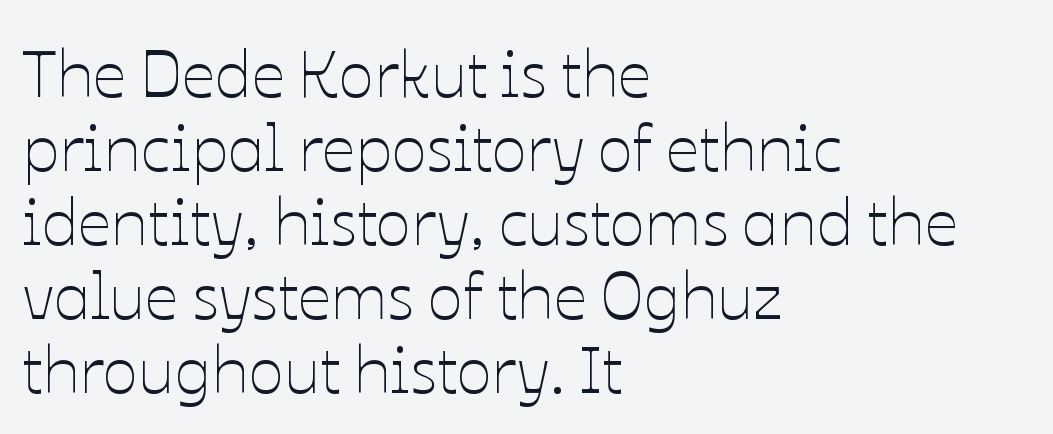
Q: Is the text bold? A: No.
Q: Is the text italic (slanted)? A: No, it is upright.
Q: Is the text underlined? A: No.
Q: How is the paragraph aligned? A: Left-aligned.
Q: Is the spacing between letters normal or unusually wide? A: Normal.
Q: Is the spacing between lines tight, normal or loose? A: Tight.
Q: Width (condensed, normal, or wide)? A: Normal.
Q: Stroke contrast? A: Low.
Q: x-height? A: Medium.
Q: Monospaced? A: No.
